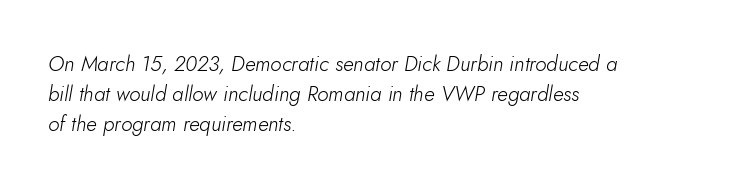
{"italic": "yes", "lean": "right", "slant_degrees": 10, "bold": "no", "underline": "no", "align": "left", "line_spacing": "normal", "line_spacing_ratio": 1.44, "letter_spacing": "normal", "letter_spacing_em": 0.0, "glyph_px": 21}
